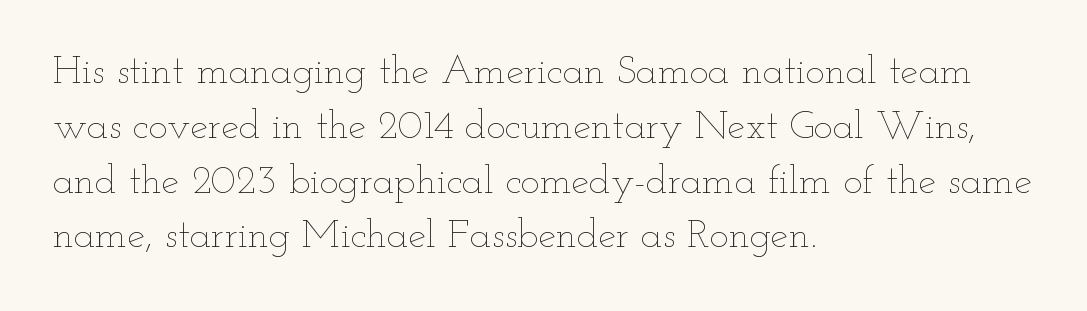
Tall strokes in this sample are plumb rather than angled. The tracking reads as untouched default to a designer's eye. Notice how descenders clear the ascenders below comfortably — that's standard leading. The setting favours the left margin, as ordinary paragraphs usually do. The words here are not underlined.
